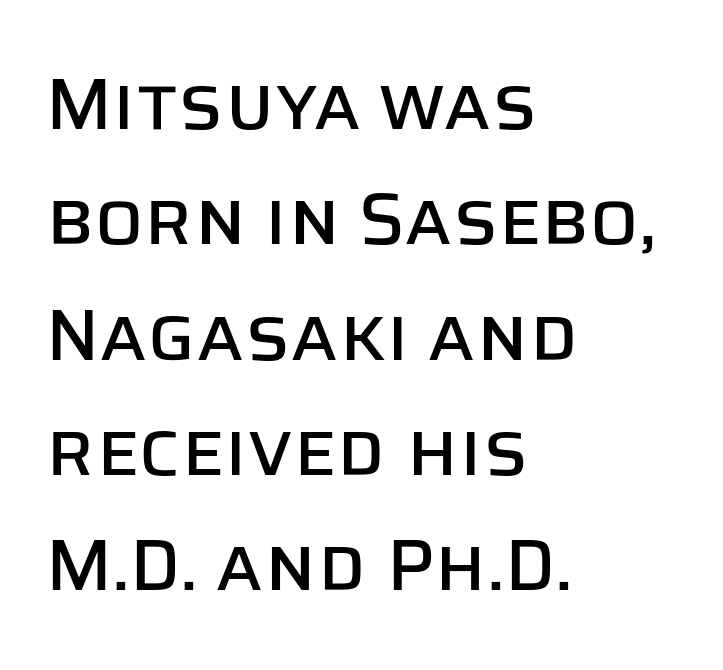
Q: Is the text italic (slanted)? A: No, it is upright.
Q: Is the typeface a serif or a sans-serif typeface? A: Sans-serif.
Q: Is the text underlined? A: No.
Q: How is the paragraph aligned? A: Left-aligned.
Q: Is the spacing between letters normal or unusually wide? A: Normal.
Q: Is the spacing between lines tight, normal or loose? A: Normal.
Q: Width (condensed, normal, or wide)? A: Normal.
Q: Stroke contrast? A: Low.
Q: x-height? A: Large.
Q: Monospaced? A: No.
